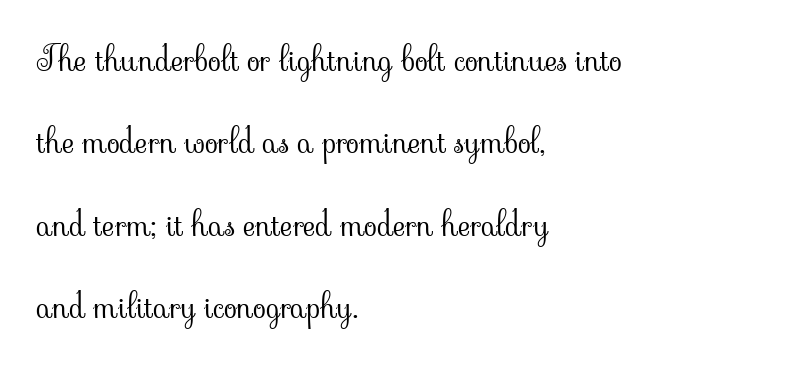
The image shows 34 px light serif type, upright; set left-aligned, loose line spacing (2.42x), normal letter spacing, not underlined; low stroke contrast and a small x-height.
